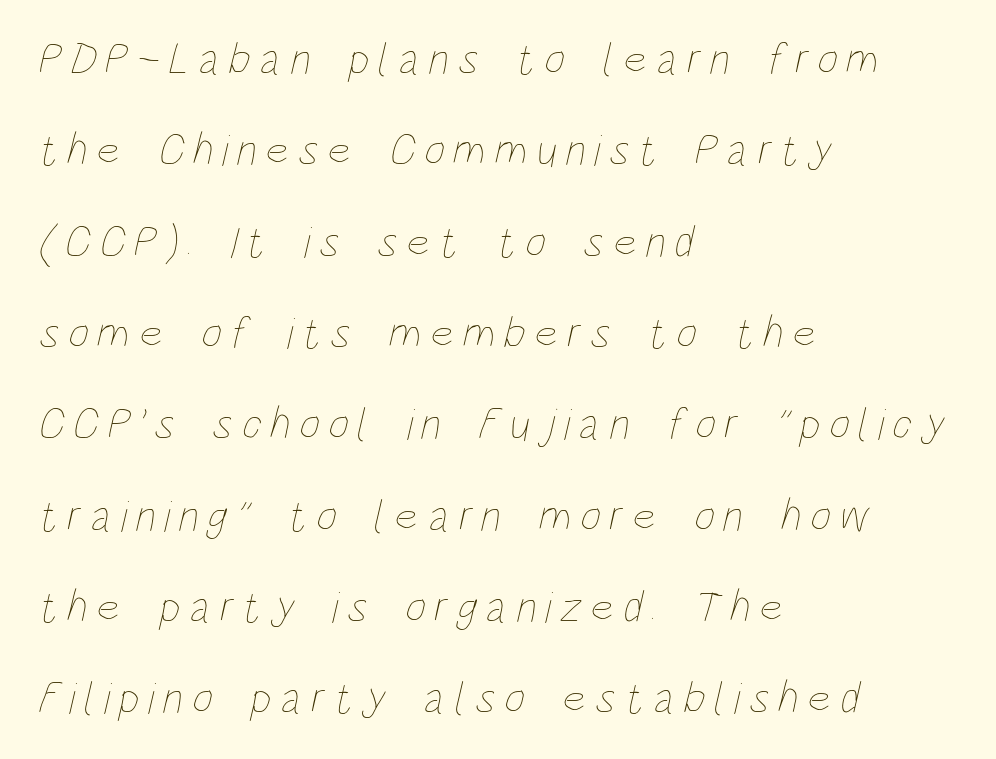
Q: Is the text bold? A: No.
Q: Is the text underlined? A: No.
Q: How is the paragraph aligned? A: Left-aligned.
Q: Is the spacing between letters normal or unusually wide? A: Unusually wide.
Q: Is the spacing between lines tight, normal or loose? A: Loose.
Q: Width (condensed, normal, or wide)? A: Condensed.
Q: Stroke contrast? A: Low.
Q: x-height? A: Large.
Q: Monospaced? A: No.
